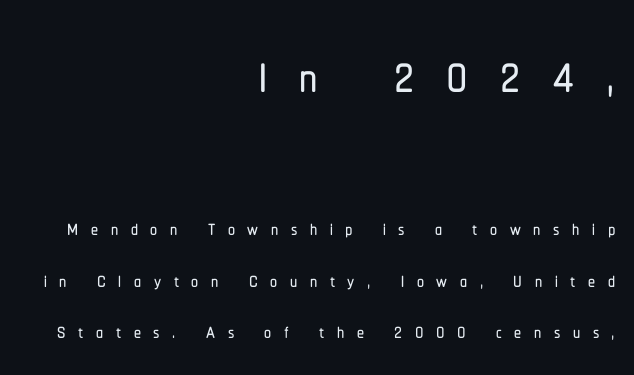
The image shows 71 px condensed sans-serif type, upright; set right-aligned, line spacing 1.84x, unusually wide letter spacing (+0.45 em), not underlined; the first (top) block is 2.54x larger; low stroke contrast and a medium x-height.
